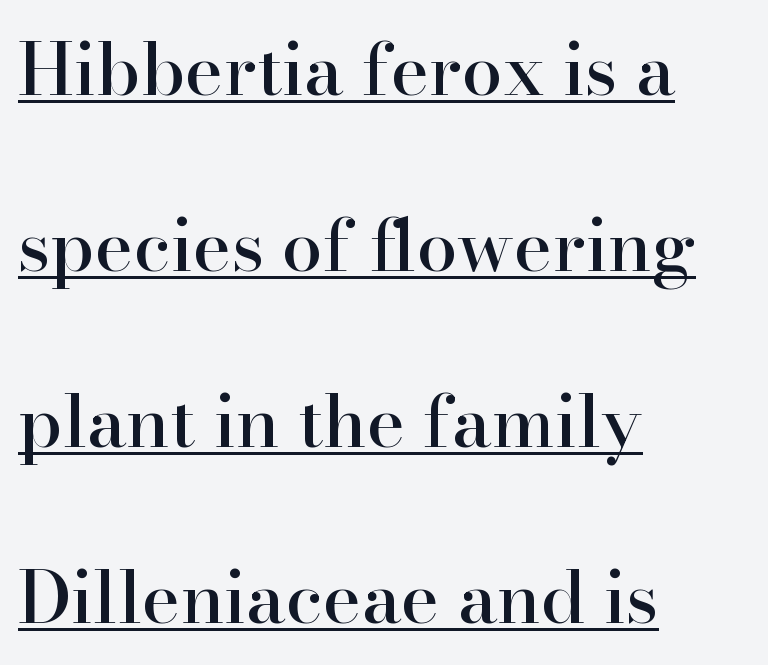
Q: Is the text italic (slanted)? A: No, it is upright.
Q: Is the typeface a serif or a sans-serif typeface? A: Serif.
Q: Is the text underlined? A: Yes.
Q: How is the paragraph aligned? A: Left-aligned.
Q: Is the spacing between letters normal or unusually wide? A: Normal.
Q: Is the spacing between lines tight, normal or loose? A: Loose.
Q: Width (condensed, normal, or wide)? A: Normal.
Q: Stroke contrast? A: High.
Q: x-height? A: Small.
Q: Monospaced? A: No.
